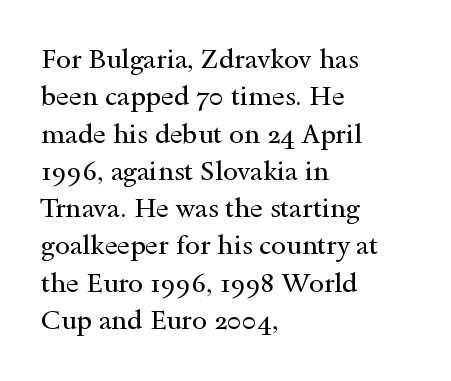
{"italic": "no", "bold": "no", "underline": "no", "align": "left", "line_spacing": "normal", "line_spacing_ratio": 1.38, "letter_spacing": "normal", "letter_spacing_em": 0.0, "glyph_px": 27}
